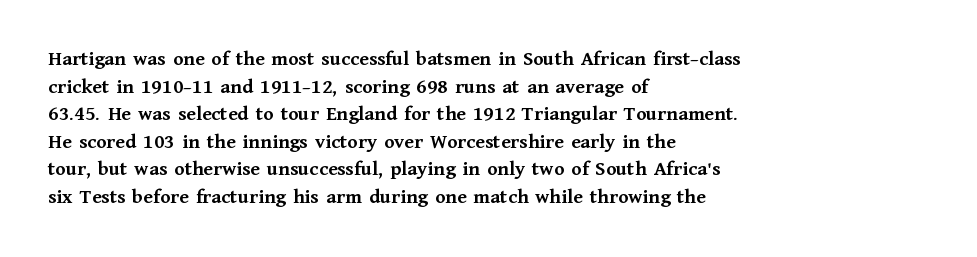
Normally led — the rows are evenly, conventionally spaced. Caption: standard tracking, unaltered. Check the space under the baseline: it is left empty. This sample is left-justified, so line endings fall wherever the words run out. These lines were composed using upright roman letters.
